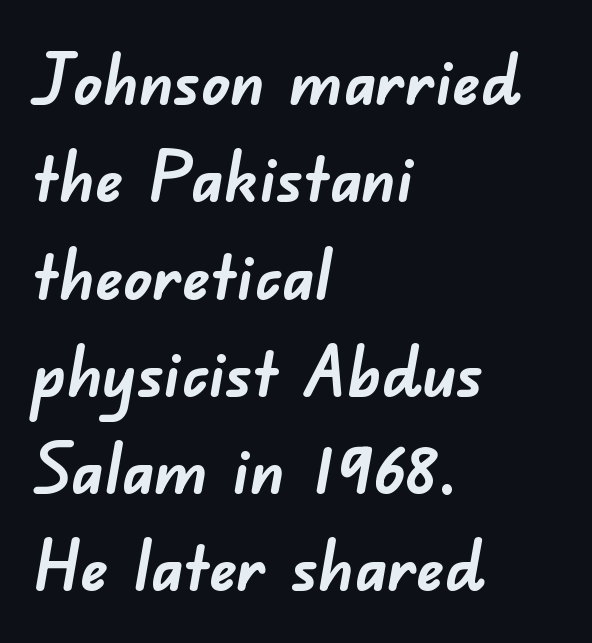
{"serif": "no", "bold": "yes", "weight": "semibold", "width": "normal", "stroke_contrast": "low", "x_height": "small", "monospaced": "no", "underline": "no", "align": "left", "line_spacing": "normal", "line_spacing_ratio": 1.41, "letter_spacing": "normal", "letter_spacing_em": 0.0, "glyph_px": 69}
